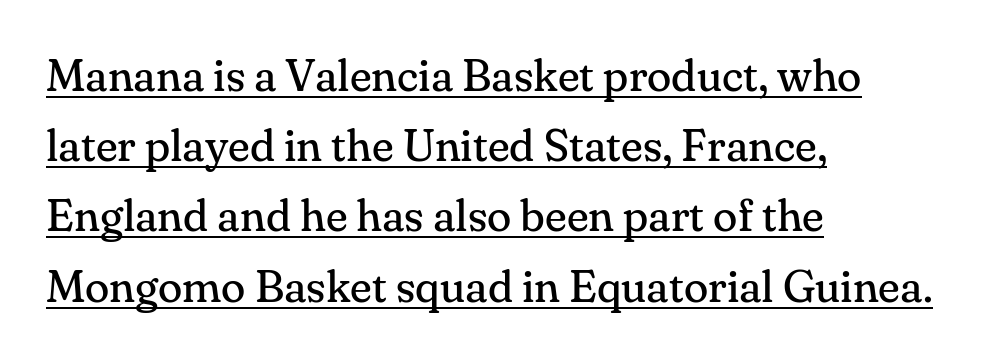
The image shows 45 px regular-weight serif type, upright; set left-aligned, normal line spacing (1.56x), normal letter spacing, underlined; medium stroke contrast and a small x-height.
